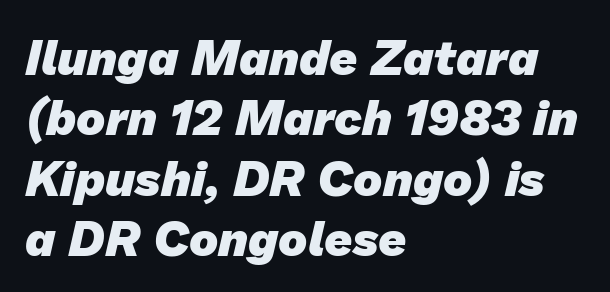
Q: Is the text bold? A: Yes.
Q: Is the typeface a serif or a sans-serif typeface? A: Sans-serif.
Q: Is the text underlined? A: No.
Q: How is the paragraph aligned? A: Left-aligned.
Q: Is the spacing between letters normal or unusually wide? A: Normal.
Q: Width (condensed, normal, or wide)? A: Normal.
Q: Stroke contrast? A: Low.
Q: x-height? A: Medium.
Q: Monospaced? A: No.
